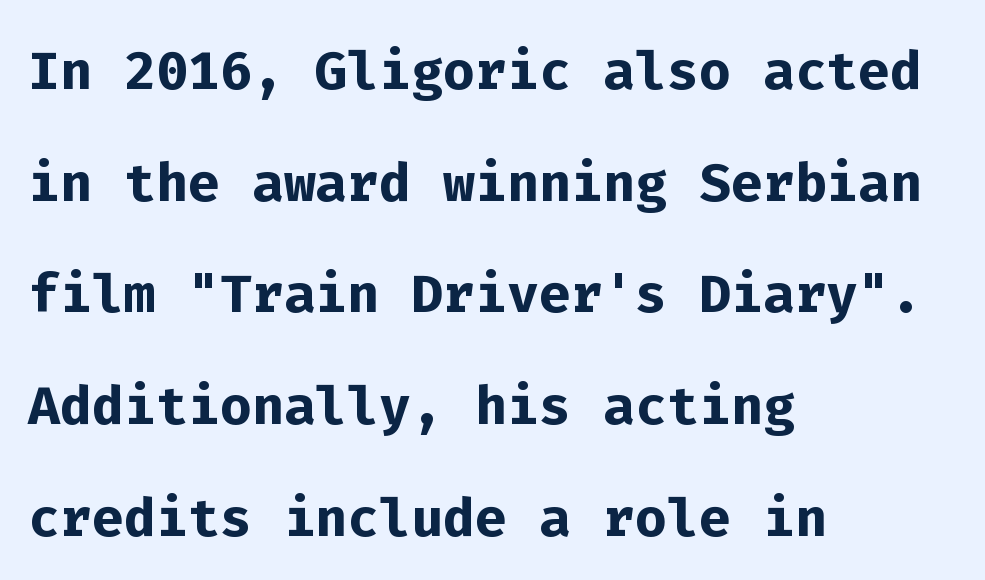
The passage shown is emphatically bold. Descenders hang freely into open space. Fixed-width glyphs throughout — classic coding-font behaviour. The rendering uses a moderate line-height, typical for paragraphs. Visually the block forms a straight wall on the left and a jagged coastline on the right.
